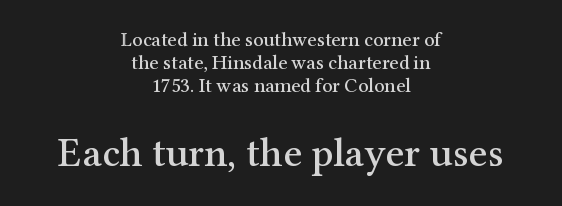
Q: Is the text italic (slanted)? A: No, it is upright.
Q: Is the typeface a serif or a sans-serif typeface? A: Serif.
Q: Is the text underlined? A: No.
Q: How is the paragraph aligned? A: Centered.
Q: Is the spacing between letters normal or unusually wide? A: Normal.
Q: Is the spacing between lines tight, normal or loose? A: Tight.
Q: Which block of text is set in a larger size, the first (top) or the second (bottom)? A: The second (bottom) one.
Q: Width (condensed, normal, or wide)? A: Normal.
Q: Stroke contrast? A: Medium.
Q: x-height? A: Medium.
Q: Monospaced? A: No.
